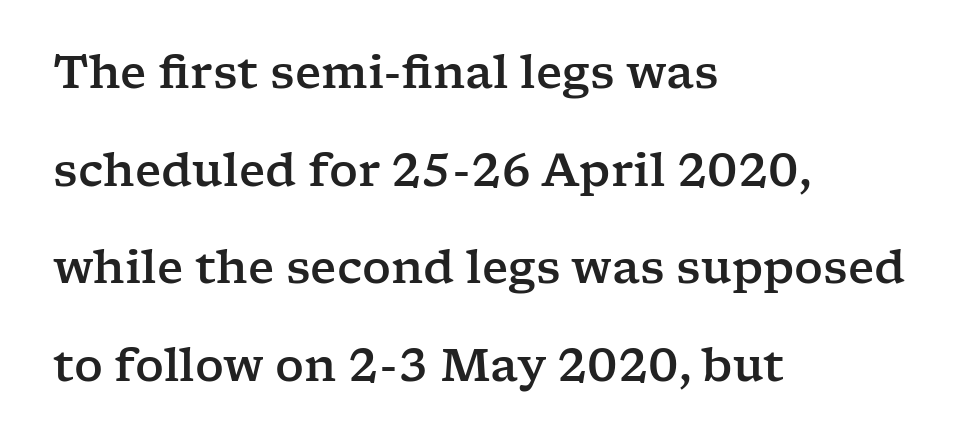
The image shows 45 px wide serif type, upright; set left-aligned, loose line spacing (2.17x), normal letter spacing, not underlined; low stroke contrast and a medium x-height.
